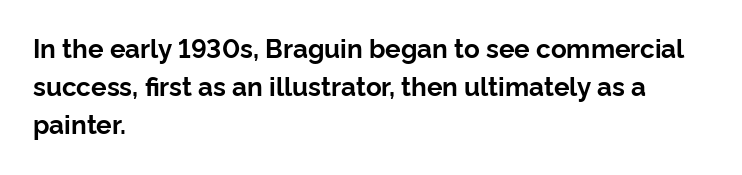
One glance says typical: line gaps are just what's usual. Students, note that the glyphs here touch the page at normal intervals. When letters stand straight like this, we call the style roman or upright. The string is rendered with underlining switched off. Casual observation: everything's shoved over to the left.
